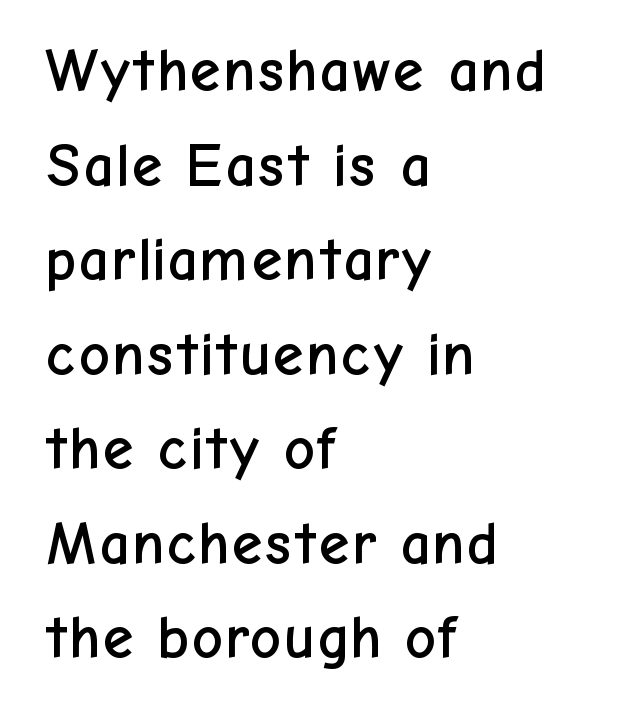
{"serif": "no", "italic": "no", "width": "normal", "stroke_contrast": "low", "x_height": "medium", "monospaced": "no", "underline": "no", "align": "left", "line_spacing": "normal", "line_spacing_ratio": 1.55, "letter_spacing": "normal", "letter_spacing_em": 0.0, "glyph_px": 61}
